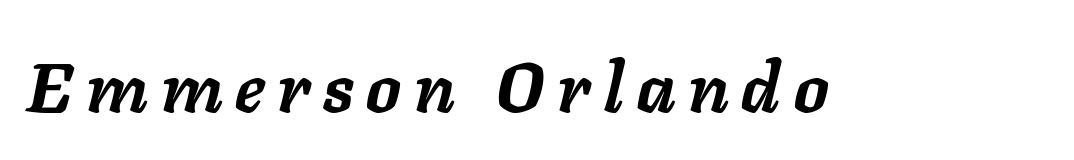
{"italic": "yes", "lean": "right", "slant_degrees": 11, "bold": "yes", "weight": "semibold", "width": "normal", "stroke_contrast": "low", "x_height": "medium", "monospaced": "no", "underline": "no", "glyph_px": 69}
